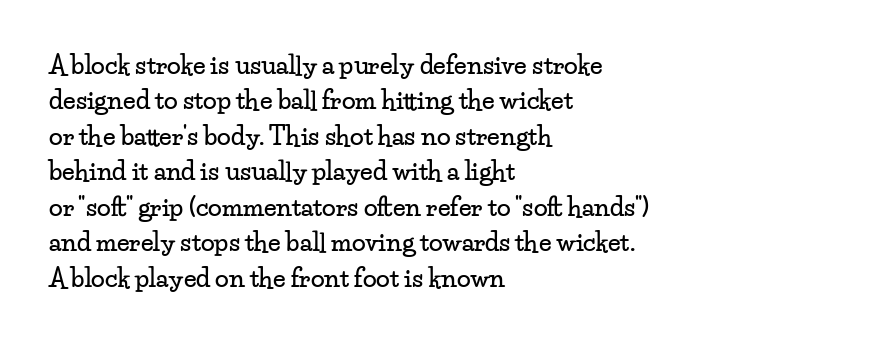
The line texture is even and compact thanks to regular tracking. Glance below the letters and you will spot only blank space. It's the straight-up-and-down kind of type. Each line starts at the same left margin while the right side varies. Reading down the column, the eye jumps a familiar distance to each next line.
